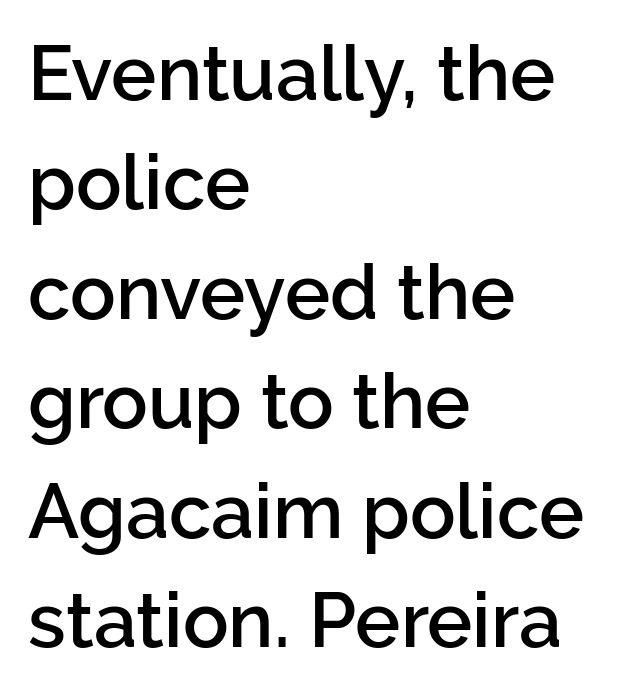
The glyphs have the mass of a demibold cut, below bold. Successive baselines arrive at the customary interval. Does the type have serifs? No, each stem ends abruptly. Character widths vary here, with narrow letters taking less room than wide ones. In CSS terms this would be text-align: left.
